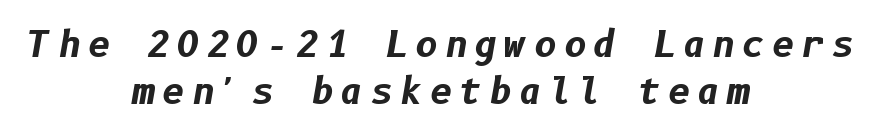
The image shows 35 px bold type, italic (leaning right); set centered, normal line spacing (1.34x), unusually wide letter spacing (+0.2 em), not underlined; low stroke contrast and a medium x-height.
